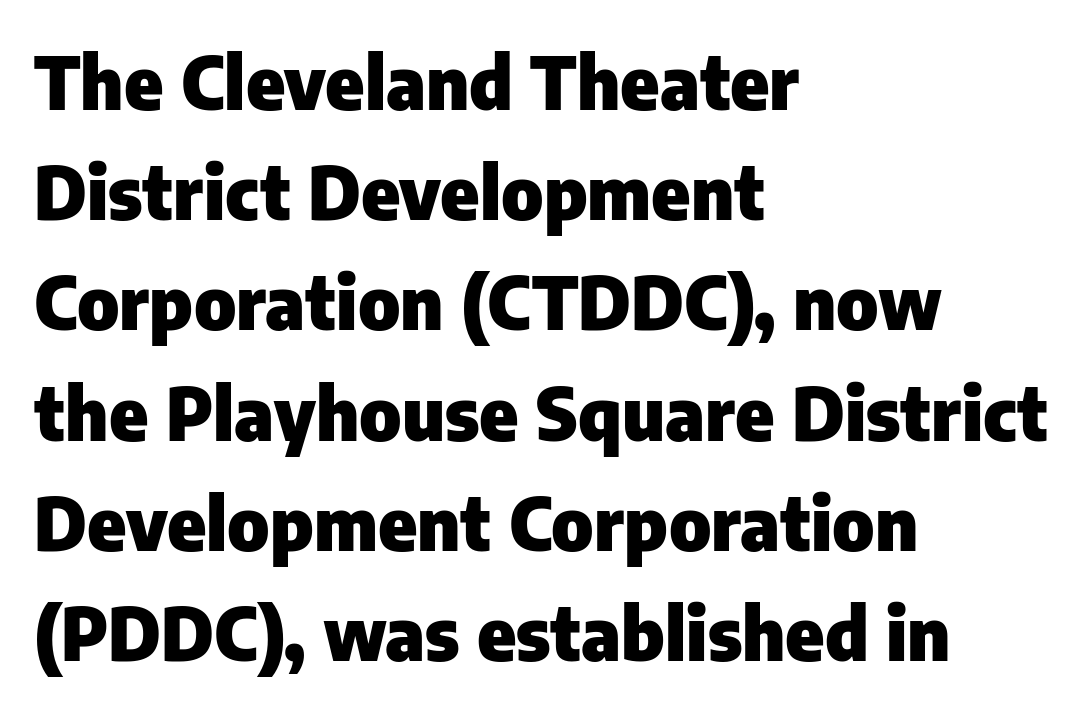
The image shows 73 px heavy sans-serif type, upright; set left-aligned, normal line spacing (1.51x), normal letter spacing, not underlined; low stroke contrast and a medium x-height.
